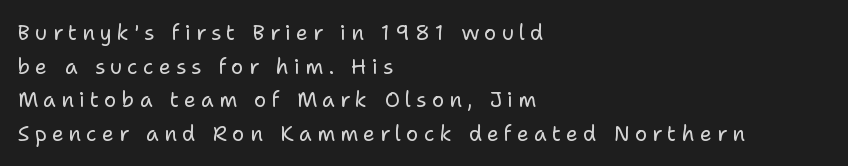
The image shows 21 px text type, upright; set left-aligned, normal line spacing (1.6x), unusually wide letter spacing (+0.24 em), not underlined.
